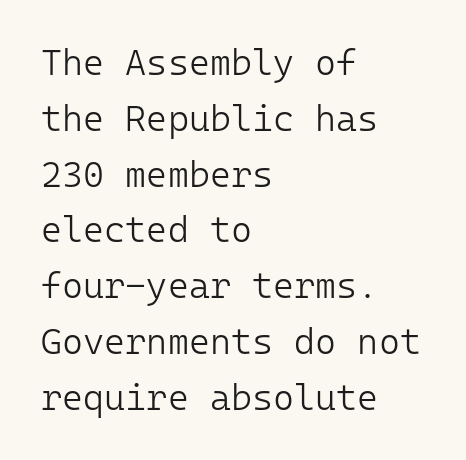
The image shows 36 px light sans-serif type, upright, monospaced; set left-aligned, normal line spacing (1.55x), normal letter spacing, not underlined; low stroke contrast and a medium x-height.
